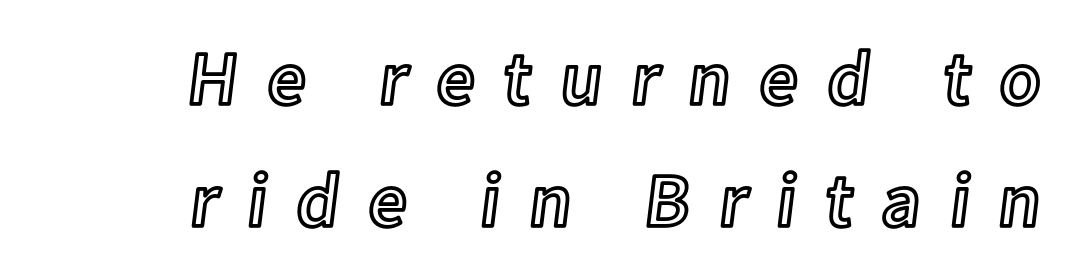
Q: Is the text italic (slanted)? A: Yes.
Q: Is the text underlined? A: No.
Q: How is the paragraph aligned? A: Right-aligned.
Q: Is the spacing between letters normal or unusually wide? A: Unusually wide.
Q: Is the spacing between lines tight, normal or loose? A: Normal.
Q: Width (condensed, normal, or wide)? A: Normal.
Q: x-height? A: Medium.
Q: Monospaced? A: No.
